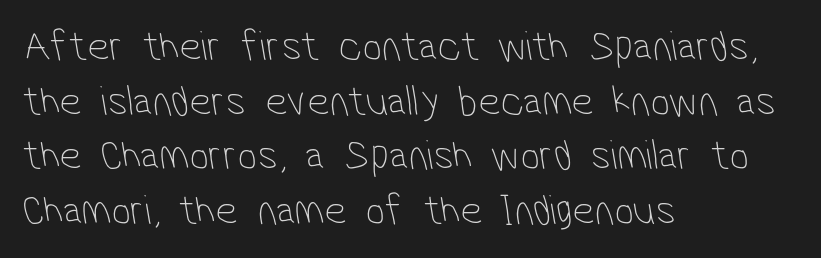
The image shows 43 px thin, condensed sans-serif type; set left-aligned, normal line spacing (1.27x), normal letter spacing, not underlined; low stroke contrast and a medium x-height.
